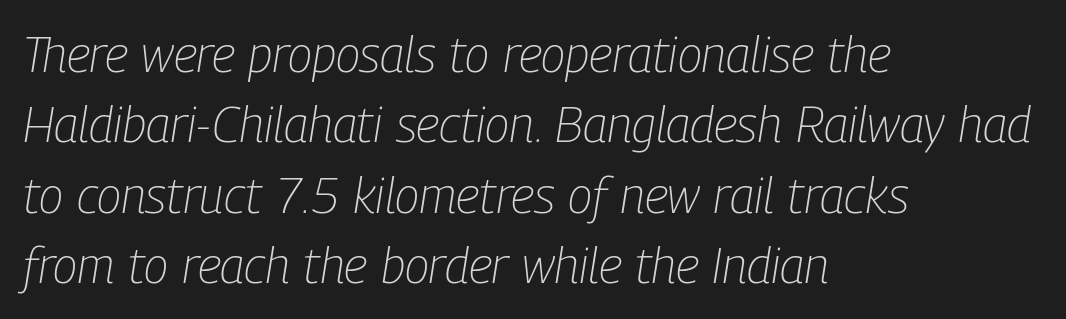
The image shows 50 px light, condensed type, italic (leaning right); set left-aligned, normal line spacing (1.41x), normal letter spacing, not underlined; low stroke contrast and a medium x-height.
